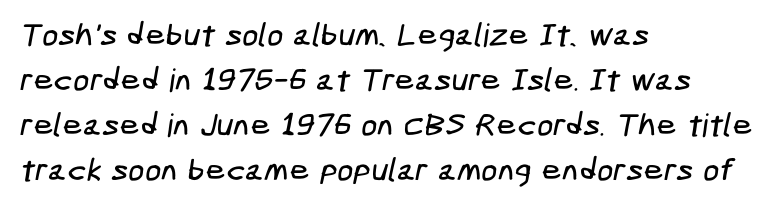
Q: Is the typeface a serif or a sans-serif typeface? A: Sans-serif.
Q: Is the text underlined? A: No.
Q: How is the paragraph aligned? A: Left-aligned.
Q: Is the spacing between letters normal or unusually wide? A: Normal.
Q: Is the spacing between lines tight, normal or loose? A: Normal.
Q: Width (condensed, normal, or wide)? A: Condensed.
Q: Stroke contrast? A: Low.
Q: x-height? A: Medium.
